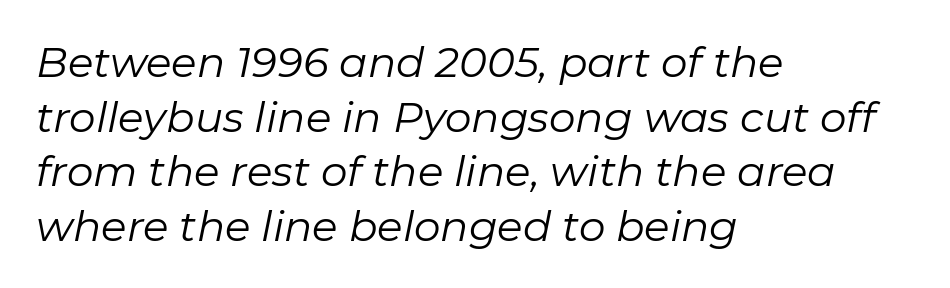
The area under the type is left untouched. The typography opts for an oblique posture over an upright one. The ragged edge is on the right, which tells us the setting is flush left. Vertical spacing — default. Think of a printed novel: that variable character pitch is what you see here.
